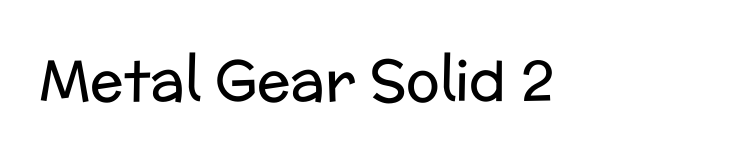
{"serif": "no", "italic": "no", "bold": "no", "weight": "regular", "width": "normal", "stroke_contrast": "low", "x_height": "medium", "monospaced": "no", "underline": "no", "letter_spacing": "normal", "letter_spacing_em": 0.0, "glyph_px": 56}
